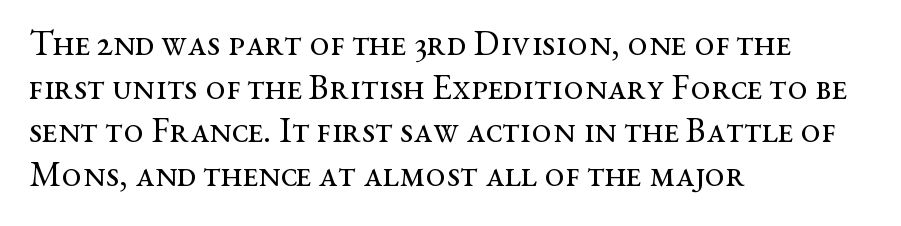
Q: Is the text bold? A: No.
Q: Is the text italic (slanted)? A: No, it is upright.
Q: Is the typeface a serif or a sans-serif typeface? A: Serif.
Q: Is the text underlined? A: No.
Q: How is the paragraph aligned? A: Left-aligned.
Q: Is the spacing between letters normal or unusually wide? A: Normal.
Q: Width (condensed, normal, or wide)? A: Wide.
Q: Stroke contrast? A: Medium.
Q: x-height? A: Medium.
Q: Monospaced? A: No.
